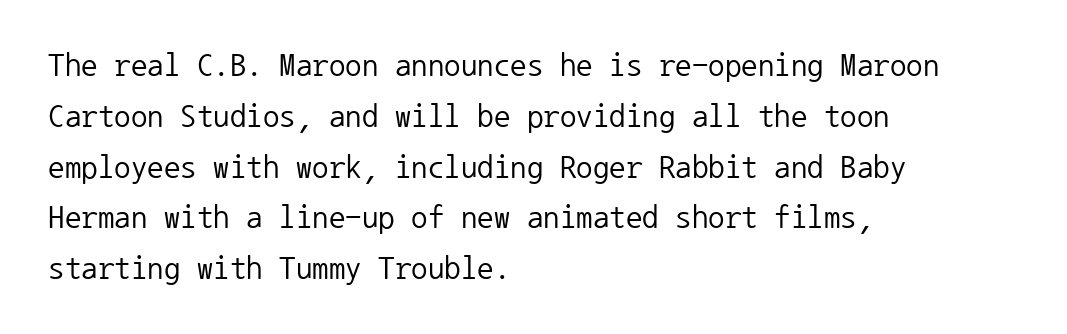
Nobody drew a line under any word here. Caption: multi-line text, flush left, ragged right. Each letter, wide or thin by design, is forced into the same width here. Glyph-to-glyph distance matches everyday printed text. Weight: in the light-to-regular range.
